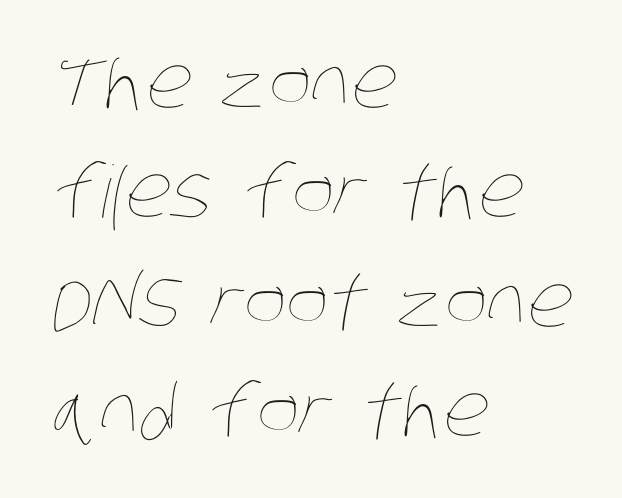
The image shows 72 px thin, condensed type; set left-aligned, normal line spacing (1.52x), normal letter spacing, not underlined; low stroke contrast and a large x-height.
